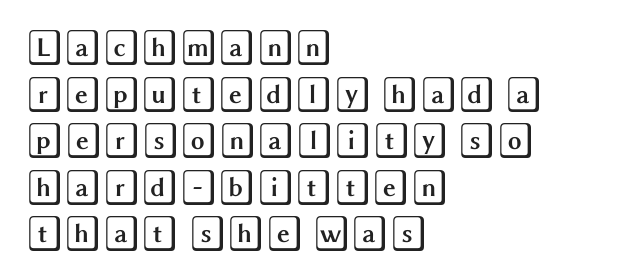
The leading is moderate, giving the passage an even texture. The string is rendered with underlining switched off. Every stem runs plumb, perpendicular to the baseline. Nobody touched the tracking dial on this one.
